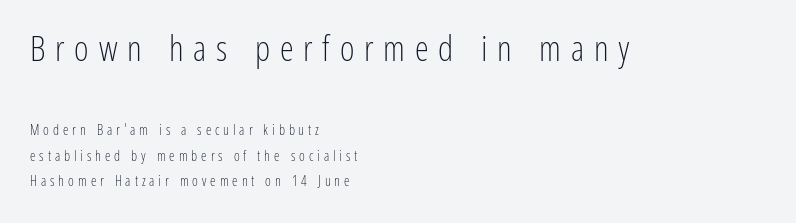
A typesetter would label this face a sans. Is the letter spacing exaggerated? Yes — the characters are pushed far apart. A bare baseline throughout the passage. The face looks like a standard text weight, possibly lighter. You could not count columns in this text — the font is proportionally spaced.
